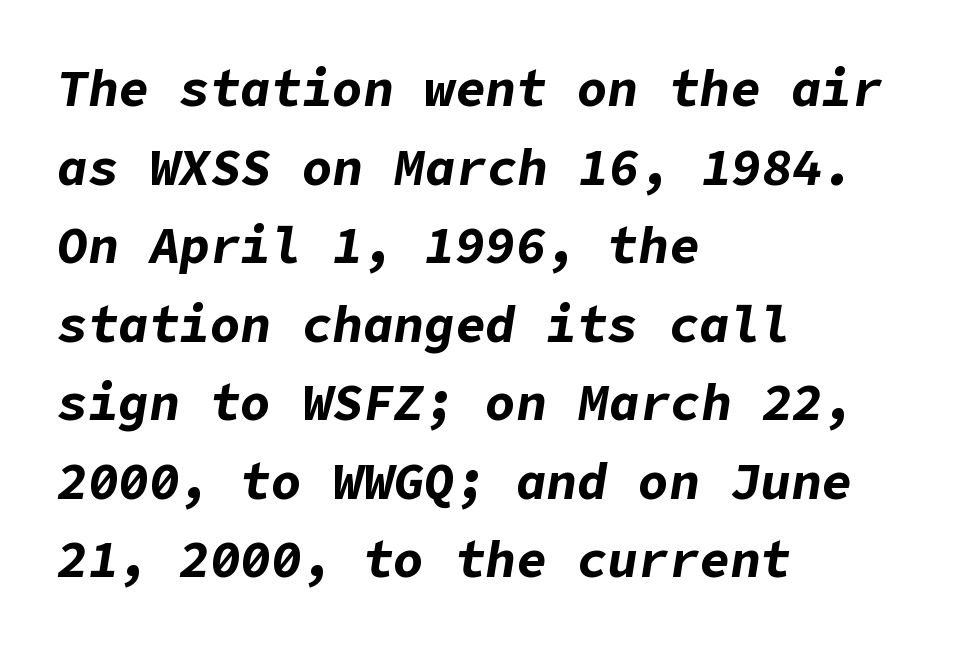
Q: Is the text bold? A: Yes.
Q: Is the text italic (slanted)? A: Yes, it leans right by about 9 degrees.
Q: Is the text underlined? A: No.
Q: How is the paragraph aligned? A: Left-aligned.
Q: Is the spacing between letters normal or unusually wide? A: Normal.
Q: Is the spacing between lines tight, normal or loose? A: Normal.
Q: Width (condensed, normal, or wide)? A: Normal.
Q: Stroke contrast? A: Low.
Q: x-height? A: Medium.
